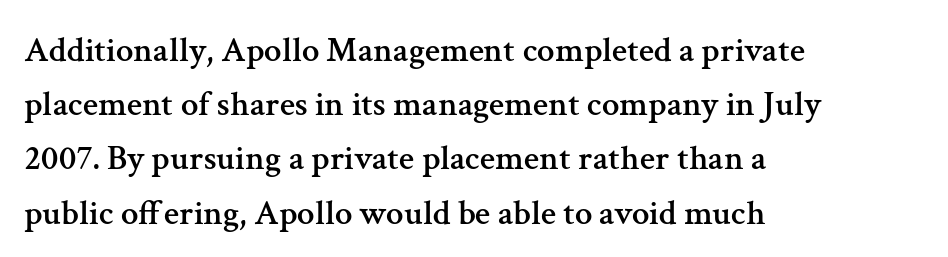
Q: Is the text italic (slanted)? A: No, it is upright.
Q: Is the typeface a serif or a sans-serif typeface? A: Serif.
Q: Is the text underlined? A: No.
Q: How is the paragraph aligned? A: Left-aligned.
Q: Is the spacing between letters normal or unusually wide? A: Normal.
Q: Is the spacing between lines tight, normal or loose? A: Normal.
Q: Width (condensed, normal, or wide)? A: Normal.
Q: Stroke contrast? A: Medium.
Q: x-height? A: Medium.
Q: Monospaced? A: No.
